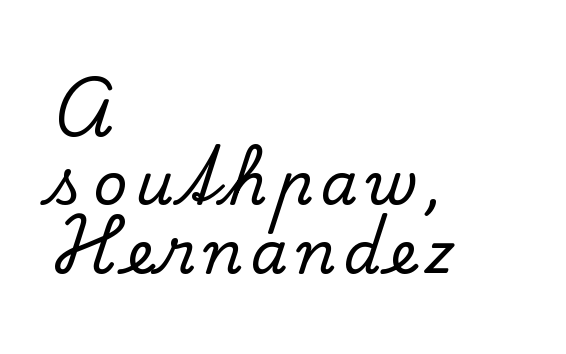
The image shows 59 px serif type; set left-aligned, line spacing 1.16x, not underlined; low stroke contrast and a small x-height.
